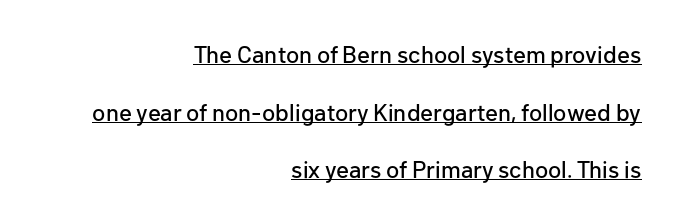
{"italic": "no", "underline": "yes", "align": "right", "line_spacing": "loose", "line_spacing_ratio": 2.4, "letter_spacing": "normal", "letter_spacing_em": 0.0, "glyph_px": 24}
